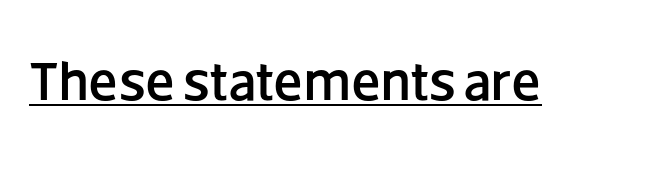
Q: Is the text italic (slanted)? A: No, it is upright.
Q: Is the typeface a serif or a sans-serif typeface? A: Sans-serif.
Q: Is the text underlined? A: Yes.
Q: Is the spacing between letters normal or unusually wide? A: Normal.
Q: Width (condensed, normal, or wide)? A: Normal.
Q: Stroke contrast? A: Low.
Q: x-height? A: Large.
Q: Monospaced? A: No.
